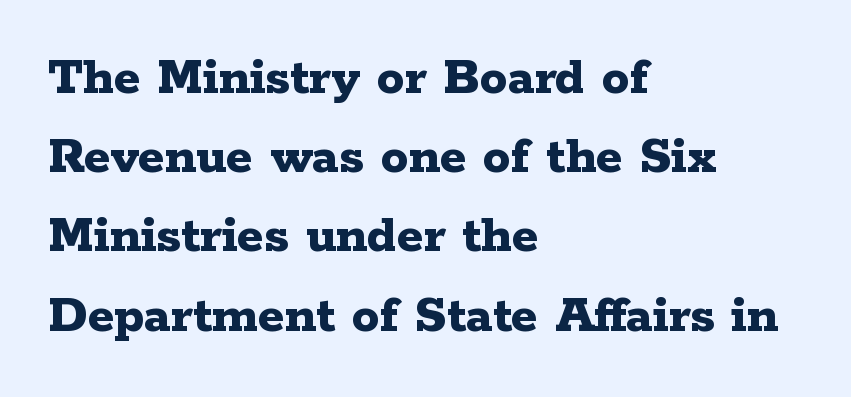
Q: Is the text bold? A: Yes.
Q: Is the text italic (slanted)? A: No, it is upright.
Q: Is the typeface a serif or a sans-serif typeface? A: Serif.
Q: Is the text underlined? A: No.
Q: How is the paragraph aligned? A: Left-aligned.
Q: Is the spacing between letters normal or unusually wide? A: Normal.
Q: Is the spacing between lines tight, normal or loose? A: Normal.
Q: Width (condensed, normal, or wide)? A: Wide.
Q: Stroke contrast? A: Low.
Q: x-height? A: Medium.
Q: Monospaced? A: No.
